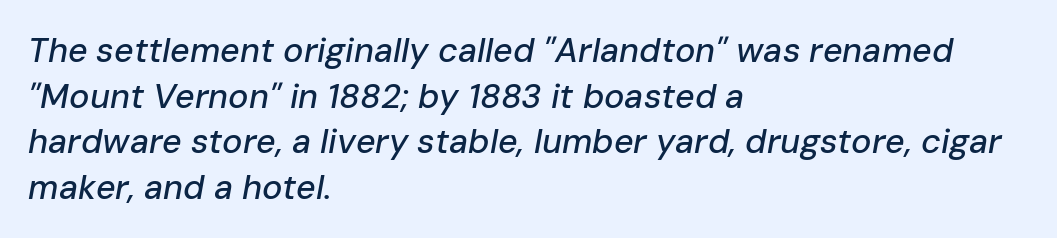
Q: Is the text italic (slanted)? A: Yes, it leans right by about 10 degrees.
Q: Is the text underlined? A: No.
Q: How is the paragraph aligned? A: Left-aligned.
Q: Is the spacing between letters normal or unusually wide? A: Normal.
Q: Is the spacing between lines tight, normal or loose? A: Normal.
Q: Width (condensed, normal, or wide)? A: Normal.
Q: Stroke contrast? A: Low.
Q: x-height? A: Medium.
Q: Monospaced? A: No.
